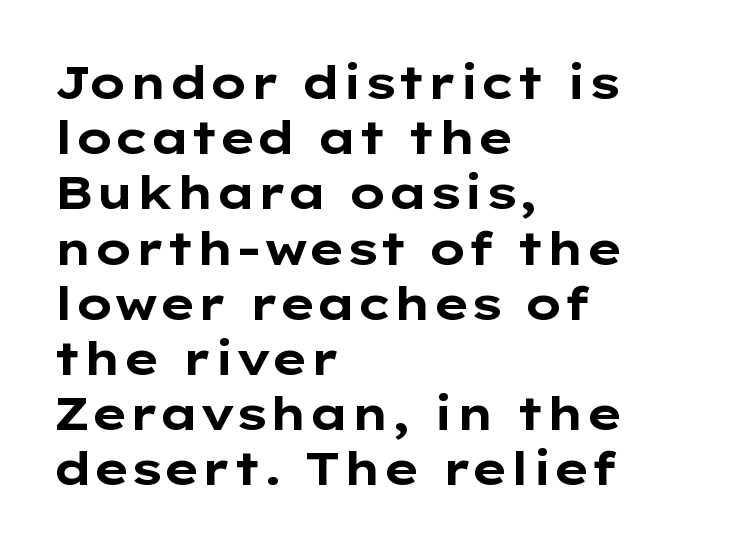
Does the lettering tilt? It doesn't — this is upright. Looks like regular typesetting: each glyph gets only the width it needs. To sum up the face: it is a sans, with no serifs. The passage is arranged the way most books set body copy — flush left. In terms of weight, the rendering is a true, heavy bold.
